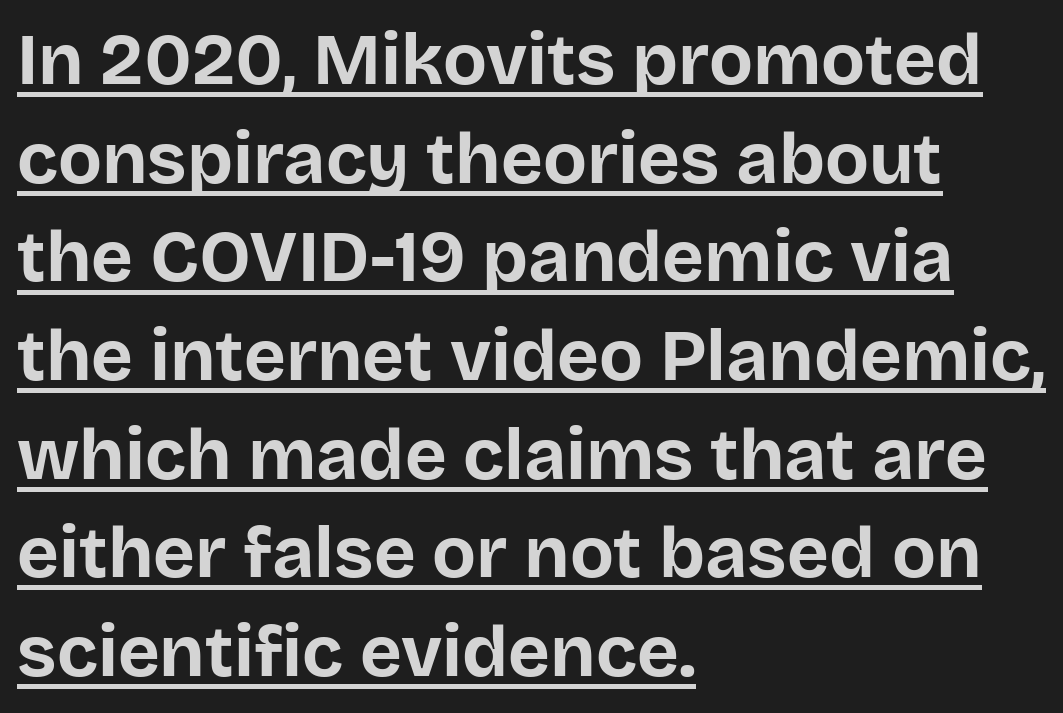
Spacing between characters is what you'd get straight out of the box. Notice how a bar underscores the lettering throughout. The lines are quadded left. The type family on display is of the sans-serif kind.
